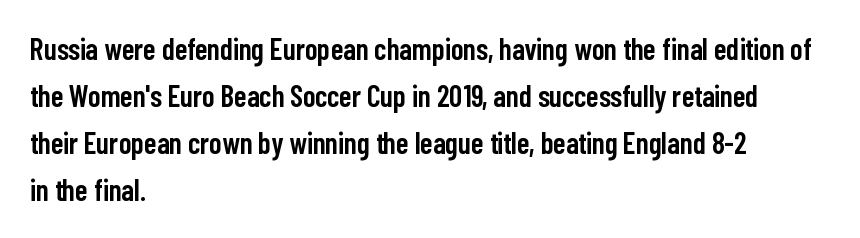
{"serif": "no", "italic": "no", "bold": "semi", "weight": "semibold", "width": "condensed", "stroke_contrast": "low", "x_height": "medium", "monospaced": "no", "underline": "no", "align": "left", "line_spacing": "normal", "line_spacing_ratio": 1.57, "letter_spacing": "normal", "letter_spacing_em": 0.0, "glyph_px": 30}
